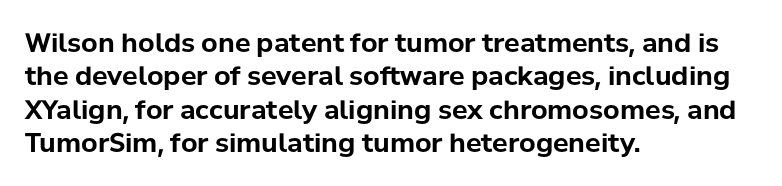
Q: Is the text bold? A: Yes.
Q: Is the text italic (slanted)? A: No, it is upright.
Q: Is the text underlined? A: No.
Q: How is the paragraph aligned? A: Left-aligned.
Q: Is the spacing between letters normal or unusually wide? A: Normal.
Q: Is the spacing between lines tight, normal or loose? A: Normal.
